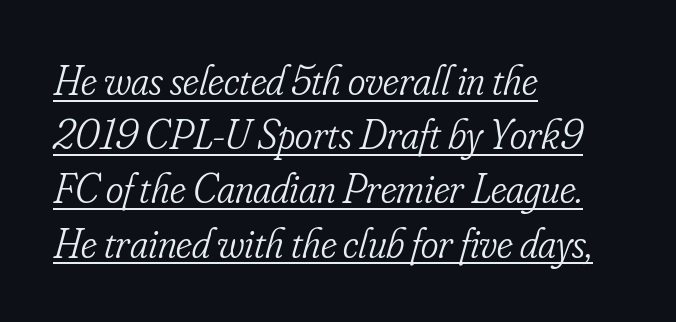
Q: Is the text bold? A: No.
Q: Is the text italic (slanted)? A: Yes, it leans right by about 16 degrees.
Q: Is the typeface a serif or a sans-serif typeface? A: Serif.
Q: Is the text underlined? A: Yes.
Q: How is the paragraph aligned? A: Left-aligned.
Q: Is the spacing between letters normal or unusually wide? A: Normal.
Q: Is the spacing between lines tight, normal or loose? A: Normal.
Q: Width (condensed, normal, or wide)? A: Condensed.
Q: Stroke contrast? A: Low.
Q: x-height? A: Small.
Q: Monospaced? A: No.
